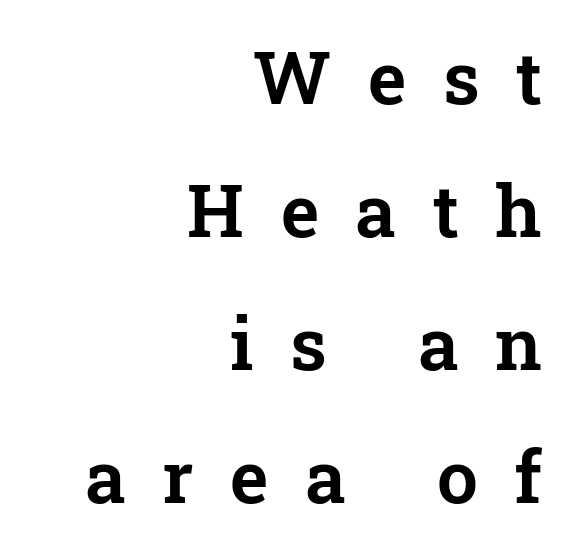
Varying glyph widths throughout — classic text-font behaviour. Has an underline been added? It has not. There is plenty of visible air inserted between adjacent glyphs. This is the regular roman posture of the typeface.
